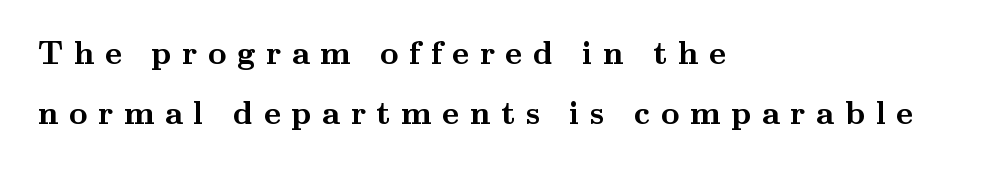
{"serif": "yes", "italic": "no", "bold": "yes", "weight": "semibold", "width": "wide", "stroke_contrast": "medium", "x_height": "small", "monospaced": "no", "underline": "no", "align": "left", "line_spacing_ratio": 1.89, "letter_spacing": "wide", "letter_spacing_em": 0.33, "glyph_px": 32}
